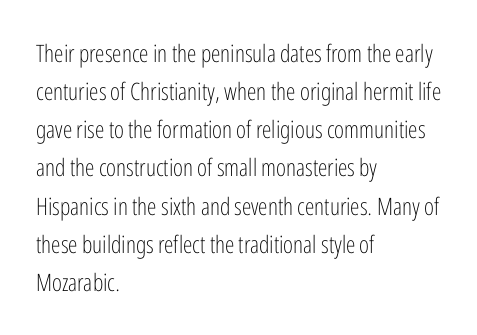
Is there much room between lines? A standard amount, neither cramped nor airy. A roman cut, with each character standing at attention. How are the letters spaced? Ordinarily, with no added tracking. This rendering features lettering with no underline. The paragraph shown leans on its left margin. The weight tops out at a normal text grade.
